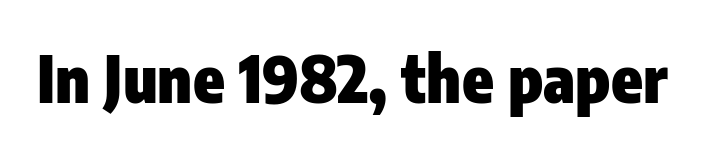
The image shows 64 px heavy, condensed sans-serif type, upright; set normal letter spacing, not underlined; low stroke contrast and a medium x-height.
